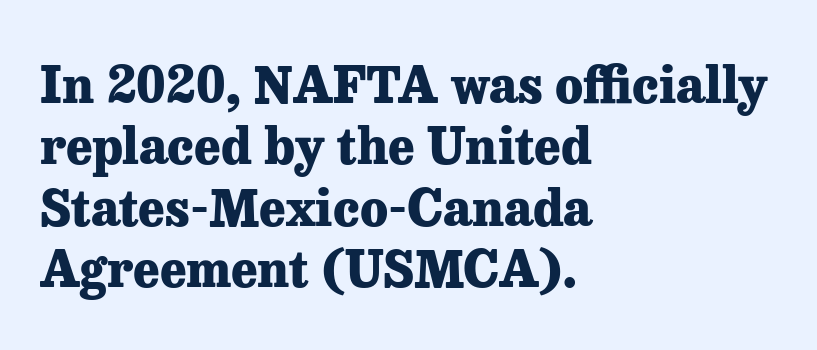
The letters are bold, with thick, heavy strokes. Nobody drew a line under any word here. Every row of glyphs begins at an identical x-position on the left. These lines are composed in type with serifs. The typography opts for an upright posture over an oblique one. The face used here is proportionally spaced, like ordinary book or web type.
